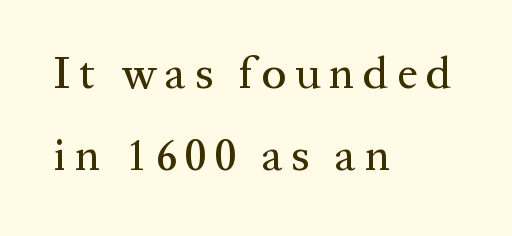
The image shows 45 px serif type, upright; set left-aligned, line spacing 1.82x, not underlined; medium stroke contrast and a medium x-height.
